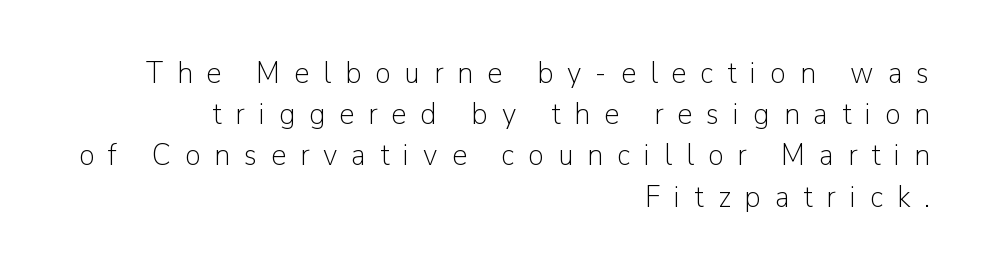
Regarding serifs, this sample does without them. This block has exactly the height ordinary leading produces. Does the lettering tilt? It doesn't — this is upright. Each letter keeps its own natural width here, so spacing adapts to shape. A quiet, ordinary-to-light weight characterises the typeface.
